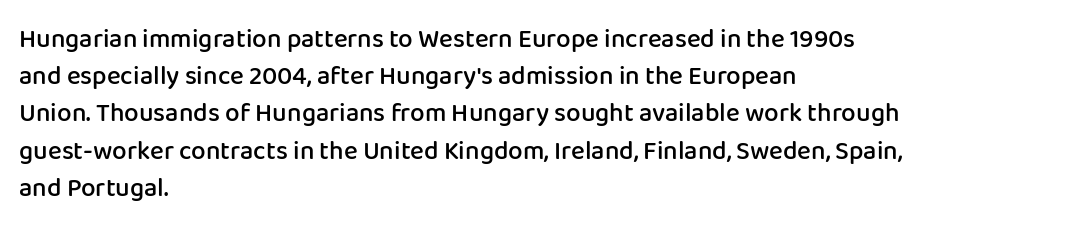
{"italic": "no", "bold": "semi", "underline": "no", "align": "left", "line_spacing": "normal", "line_spacing_ratio": 1.43, "letter_spacing": "normal", "letter_spacing_em": 0.0, "glyph_px": 26}
